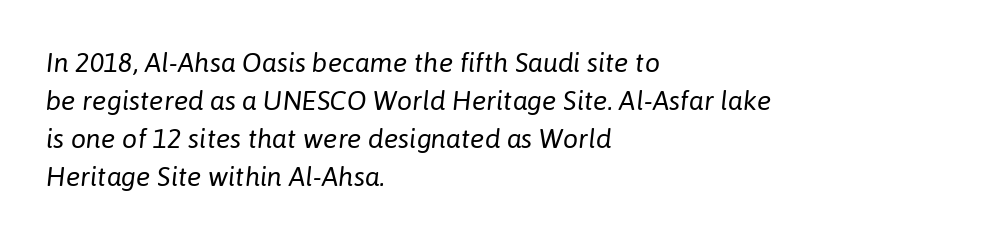
This sample keeps an unexceptional amount of space between lines. Does the lettering tilt? It does — this is italic. Glance below the letters and you will spot only blank space. A classic flush-left, rag-right setting is used for this passage.
